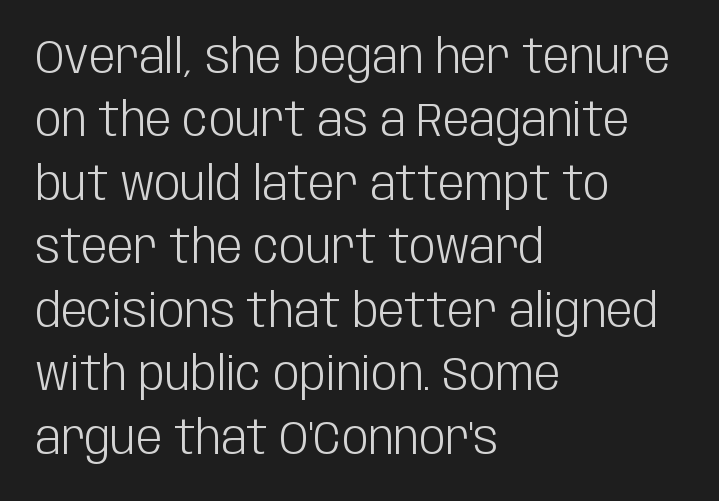
Each word holds together tightly as a unit, with standard inter-letter gaps. No word sits above an underline. In terms of posture, this sample is upright. The text block is weighted toward the left margin, trailing off unevenly rightward.
